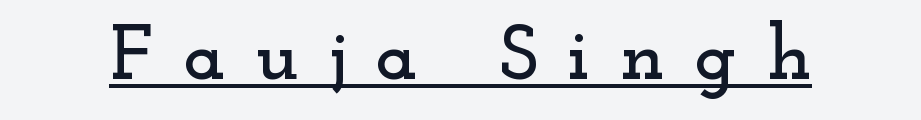
Display-style spreading of the glyphs; the letterfit is very open. This sample carries an underscore along the baseline area. If you drew a line through each stem, it would be perfectly vertical. The typeface chosen for these lines features serifs. Proportional: the letters do not fall into vertical columns.
